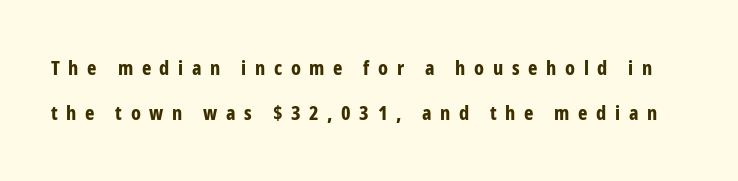
You can tell it's not italic because the verticals are truly vertical. Descender tails drop into unmarked territory. Compared with typical body copy, the letter spacing here is much looser. I'd describe the lettering as bold — thick and assertive.
